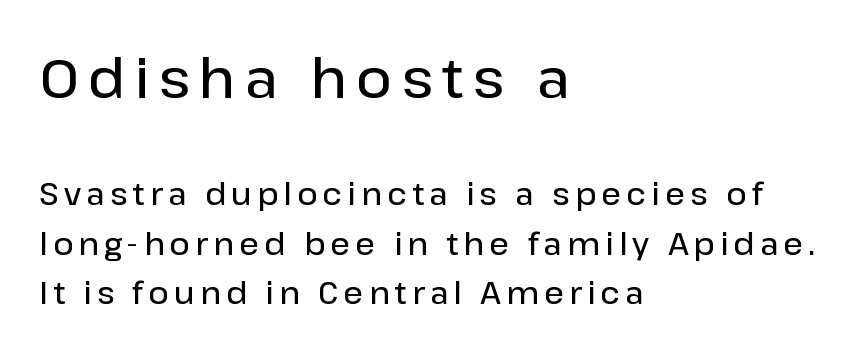
{"serif": "no", "italic": "no", "bold": "semi", "weight": "semibold", "width": "normal", "stroke_contrast": "low", "x_height": "medium", "monospaced": "no", "underline": "no", "align": "left", "line_spacing": "normal", "line_spacing_ratio": 1.6, "larger_block": "first", "size_ratio": 1.77, "glyph_px": 55}
